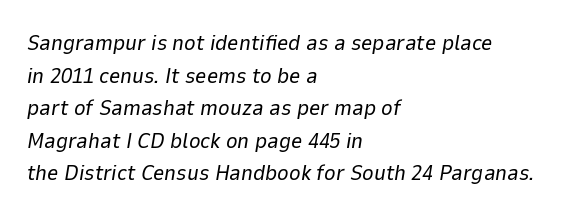
The image shows 22 px text type, italic (leaning right); set left-aligned, normal line spacing (1.48x), normal letter spacing, not underlined.
